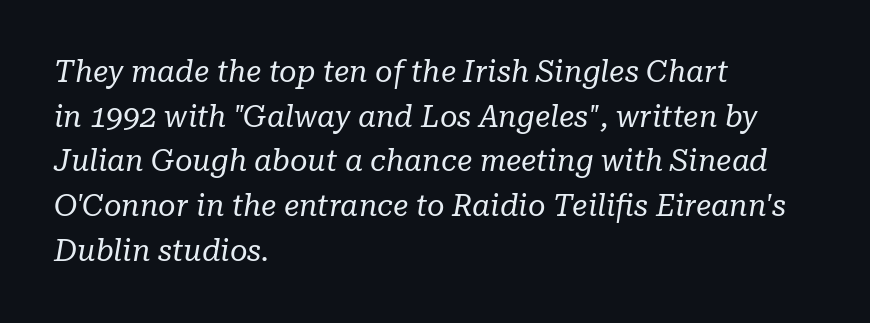
These lines were composed using italics. A typesetter would call this leading conventional body-copy spacing. Every row of glyphs begins at an identical x-position on the left. This sample uses plain, unmodified letter spacing. The typeface has the unassuming heft of standard copy or less. The letters advance in unequal steps, a hallmark of proportional type.
